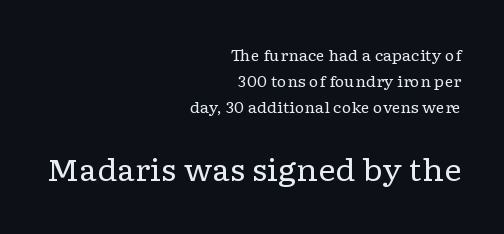
Do the characters align in a grid? No, the font is proportional. A typesetter would mark this as roman, not italic. These lines are composed in type with serifs. Compared with a flush-left layout, this one pins lines to the opposite, right side.
